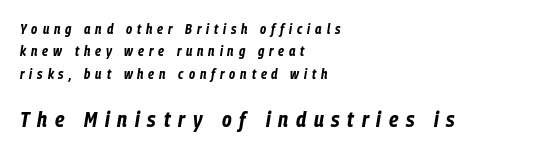
Q: Is the text bold? A: Yes.
Q: Is the text italic (slanted)? A: Yes, it leans right by about 9 degrees.
Q: Is the text underlined? A: No.
Q: How is the paragraph aligned? A: Left-aligned.
Q: Is the spacing between letters normal or unusually wide? A: Unusually wide.
Q: Is the spacing between lines tight, normal or loose? A: Normal.
Q: Which block of text is set in a larger size, the first (top) or the second (bottom)? A: The second (bottom) one.
